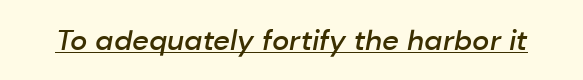
Q: Is the text bold? A: Semi-bold.
Q: Is the text italic (slanted)? A: Yes, it leans right by about 10 degrees.
Q: Is the text underlined? A: Yes.
Q: Is the spacing between letters normal or unusually wide? A: Normal.
Q: Width (condensed, normal, or wide)? A: Normal.
Q: Stroke contrast? A: Low.
Q: x-height? A: Medium.
Q: Monospaced? A: No.
